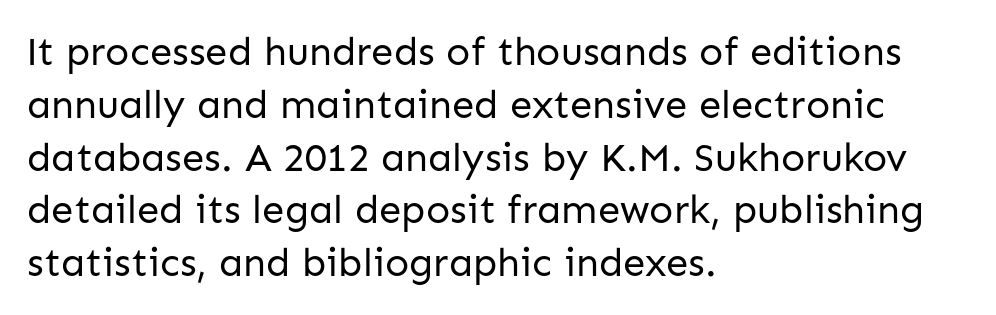
Observe the absence of serifs on each vertical stroke in this sample. The typography opts for an upright posture over an oblique one. Has an underline been added? It has not. No heavy texture on the line: the type isn't bold. The leading is moderate, giving the passage an even texture.
